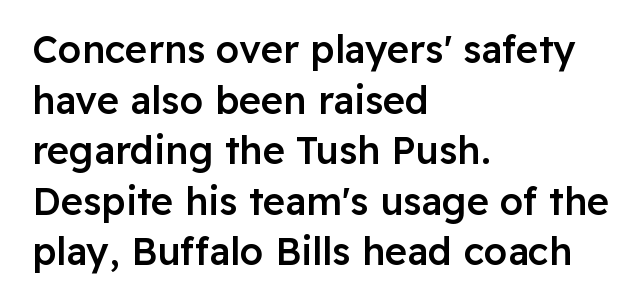
Q: Is the text bold? A: Semi-bold.
Q: Is the text italic (slanted)? A: No, it is upright.
Q: Is the typeface a serif or a sans-serif typeface? A: Sans-serif.
Q: Is the text underlined? A: No.
Q: How is the paragraph aligned? A: Left-aligned.
Q: Is the spacing between letters normal or unusually wide? A: Normal.
Q: Is the spacing between lines tight, normal or loose? A: Normal.
Q: Width (condensed, normal, or wide)? A: Normal.
Q: Stroke contrast? A: Low.
Q: x-height? A: Medium.
Q: Monospaced? A: No.
